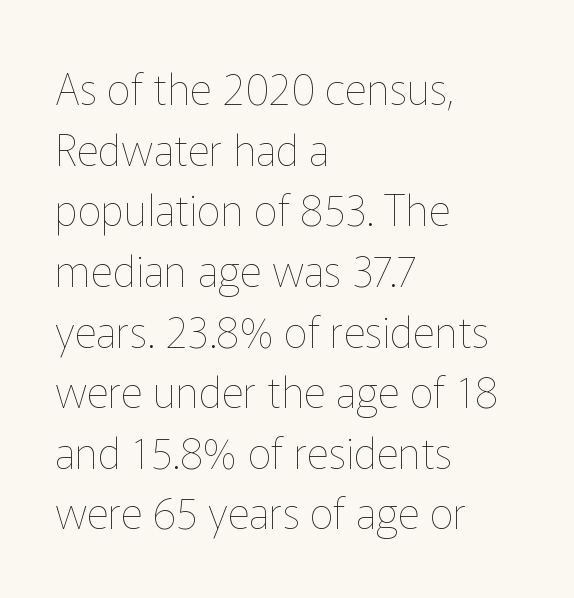
{"italic": "no", "bold": "no", "weight": "thin", "width": "normal", "stroke_contrast": "low", "x_height": "medium", "monospaced": "no", "underline": "no", "align": "left", "line_spacing": "normal", "line_spacing_ratio": 1.41, "letter_spacing": "normal", "letter_spacing_em": 0.0, "glyph_px": 43}
